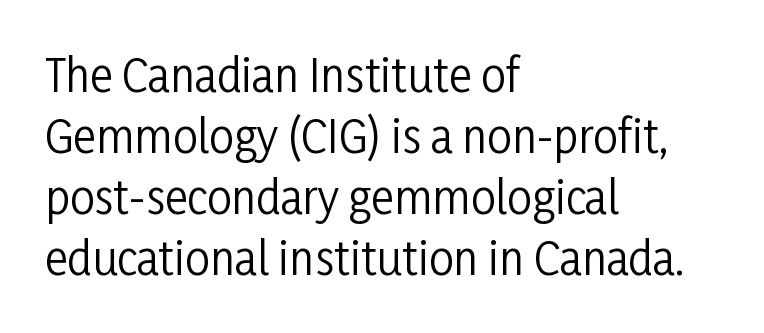
In terms of letterspacing, this is plain default setting. Style check: upright. Unlike a traditional serif, this face leaves its strokes unadorned. Nothing heavy about these letters — not bold at all.
